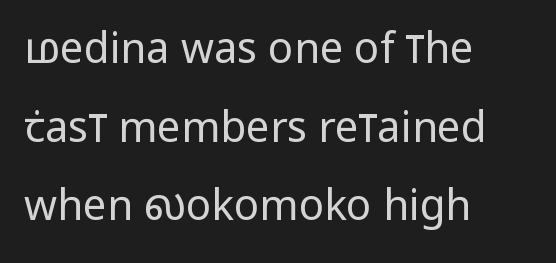
The designer went with a sans here, leaving each stem footless. The text block is weighted toward the left margin, trailing off unevenly rightward. Do the characters align in a grid? No, the font is proportional. Style check: upright. The gaps between neighbouring characters are ordinary and unremarkable.
